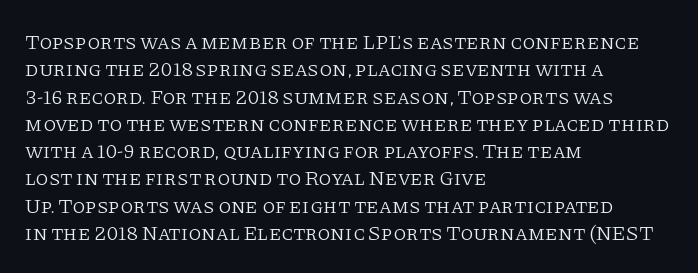
Reading down the block, your eye returns to a fixed left position each line. The weight tops out at a normal text grade. Interline gaps are of average width in this sample. The letters sit at their default tracking, neither squeezed nor spread.
